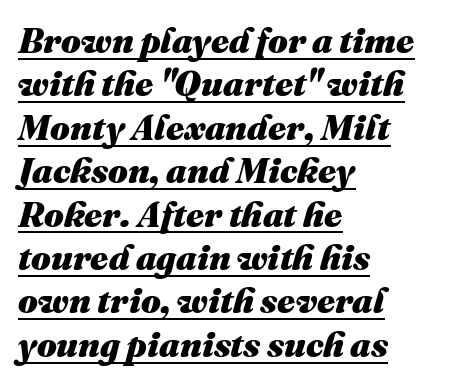
{"italic": "yes", "lean": "right", "slant_degrees": 16, "bold": "yes", "weight": "heavy", "width": "normal", "stroke_contrast": "medium", "x_height": "medium", "monospaced": "no", "underline": "yes", "align": "left", "line_spacing_ratio": 1.24, "letter_spacing": "normal", "letter_spacing_em": 0.0, "glyph_px": 35}
